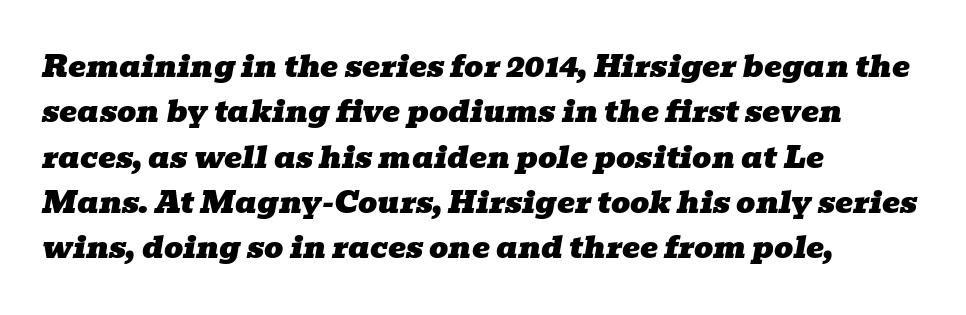
{"serif": "yes", "italic": "yes", "lean": "right", "slant_degrees": 10, "width": "wide", "stroke_contrast": "low", "x_height": "medium", "monospaced": "no", "underline": "no", "align": "left", "line_spacing": "normal", "line_spacing_ratio": 1.51, "letter_spacing": "normal", "letter_spacing_em": 0.0, "glyph_px": 30}
